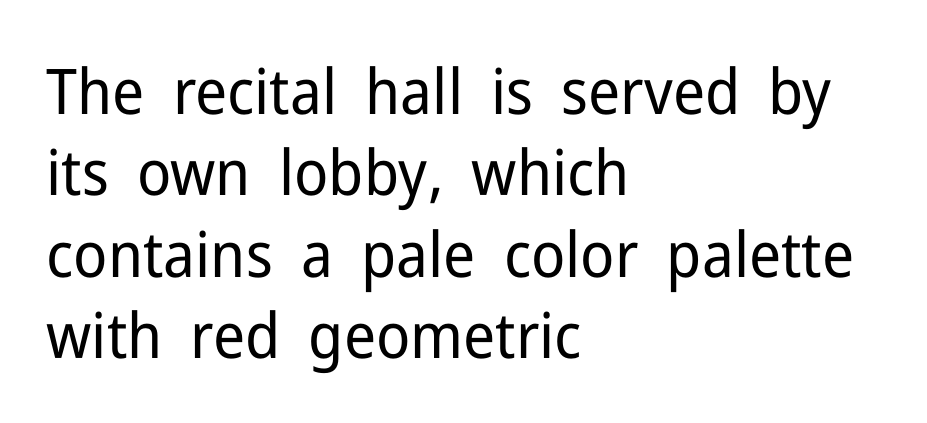
Q: Is the text bold? A: No.
Q: Is the text italic (slanted)? A: No, it is upright.
Q: Is the typeface a serif or a sans-serif typeface? A: Sans-serif.
Q: Is the text underlined? A: No.
Q: How is the paragraph aligned? A: Left-aligned.
Q: Is the spacing between letters normal or unusually wide? A: Normal.
Q: Is the spacing between lines tight, normal or loose? A: Normal.
Q: Width (condensed, normal, or wide)? A: Normal.
Q: Stroke contrast? A: Low.
Q: x-height? A: Medium.
Q: Monospaced? A: No.
